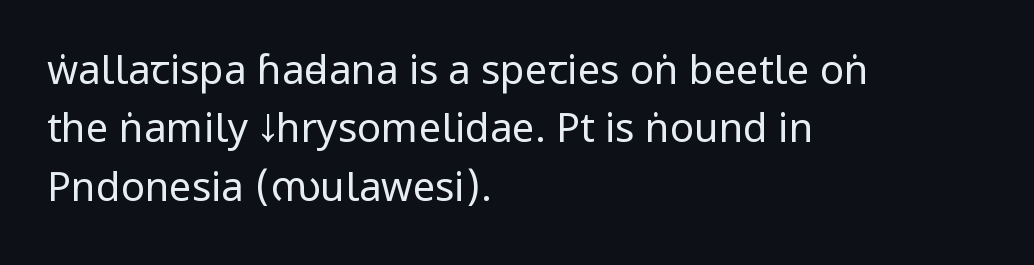
The image shows 40 px regular-weight, condensed sans-serif type, upright; set left-aligned, normal line spacing (1.46x), normal letter spacing, not underlined; low stroke contrast and a large x-height.
